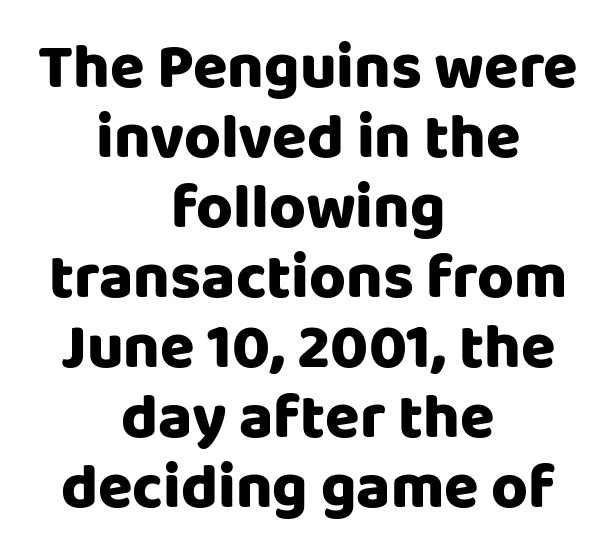
{"serif": "no", "italic": "no", "bold": "yes", "weight": "heavy", "width": "normal", "stroke_contrast": "low", "x_height": "large", "monospaced": "no", "underline": "no", "align": "center", "line_spacing": "tight", "line_spacing_ratio": 1.11, "letter_spacing": "normal", "letter_spacing_em": 0.0, "glyph_px": 63}
